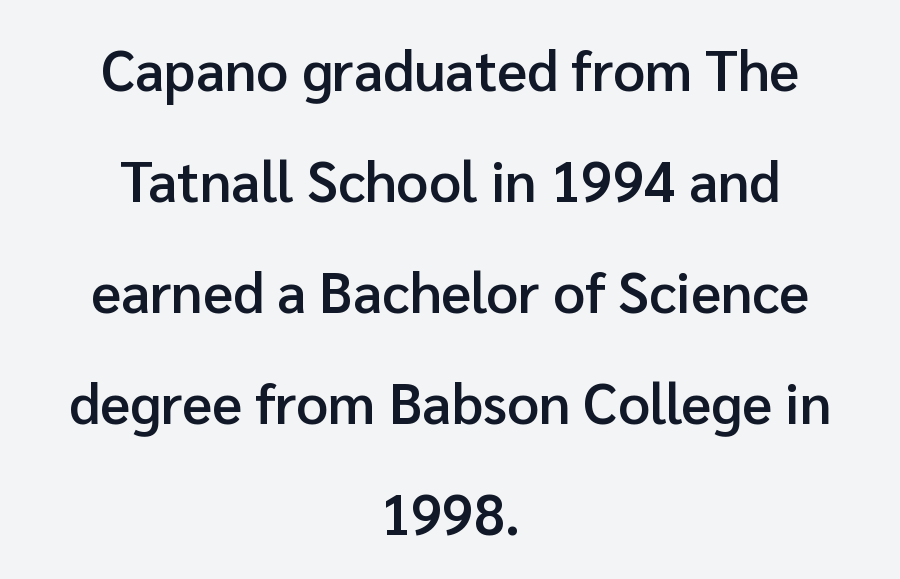
{"serif": "no", "italic": "no", "bold": "semi", "weight": "semibold", "width": "normal", "stroke_contrast": "low", "x_height": "medium", "monospaced": "no", "underline": "no", "align": "center", "line_spacing": "loose", "line_spacing_ratio": 1.98, "letter_spacing": "normal", "letter_spacing_em": 0.0, "glyph_px": 56}
